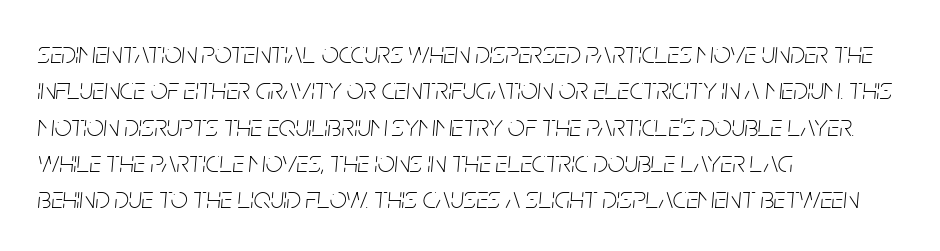
Where is the straight margin? On the left. Stroke mass is kept to a normal reading level or below. This is oblique type, the kind used for emphasis or titles. The face used here is proportionally spaced, like ordinary book or web type. The gap between lines stays unmarked. Here the glyphs are tracked normally, forming tight word shapes.
